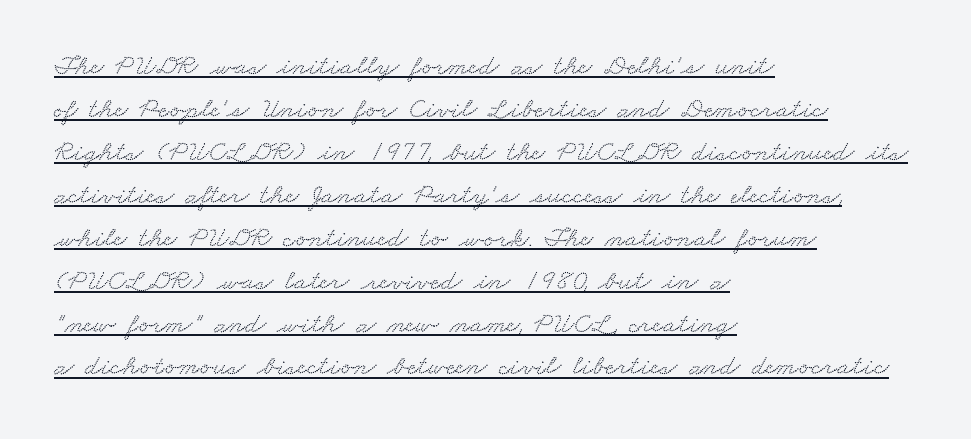
Q: Is the typeface a serif or a sans-serif typeface? A: Serif.
Q: Is the text underlined? A: Yes.
Q: How is the paragraph aligned? A: Left-aligned.
Q: Is the spacing between letters normal or unusually wide? A: Normal.
Q: Is the spacing between lines tight, normal or loose? A: Normal.
Q: Width (condensed, normal, or wide)? A: Wide.
Q: Stroke contrast? A: Low.
Q: x-height? A: Small.
Q: Monospaced? A: No.
